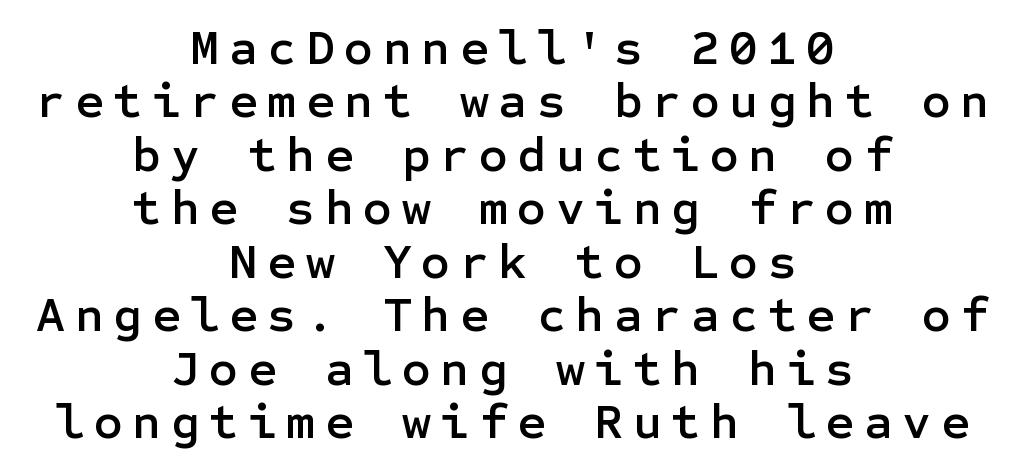
The image shows 50 px sans-serif type, upright; set centered, tight line spacing (1.07x), not underlined; low stroke contrast and a medium x-height.
